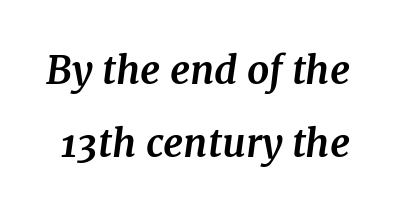
Q: Is the text bold? A: Yes.
Q: Is the text italic (slanted)? A: Yes, it leans right by about 7 degrees.
Q: Is the typeface a serif or a sans-serif typeface? A: Serif.
Q: Is the text underlined? A: No.
Q: Is the spacing between letters normal or unusually wide? A: Normal.
Q: Width (condensed, normal, or wide)? A: Normal.
Q: Stroke contrast? A: Medium.
Q: x-height? A: Medium.
Q: Monospaced? A: No.
